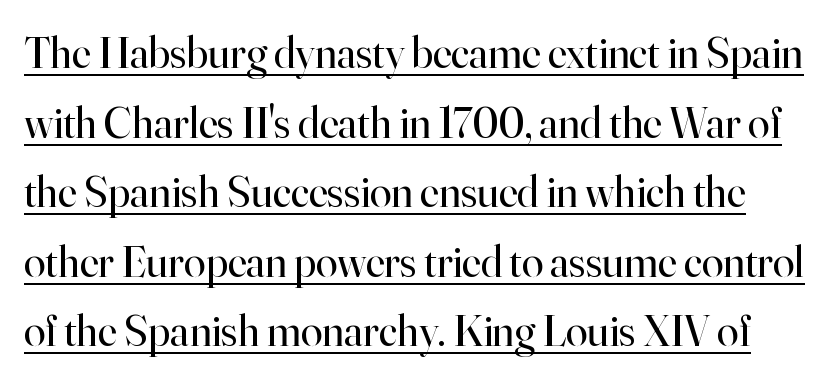
Q: Is the text bold? A: No.
Q: Is the text italic (slanted)? A: No, it is upright.
Q: Is the typeface a serif or a sans-serif typeface? A: Serif.
Q: Is the text underlined? A: Yes.
Q: Is the spacing between letters normal or unusually wide? A: Normal.
Q: Is the spacing between lines tight, normal or loose? A: Normal.
Q: Width (condensed, normal, or wide)? A: Normal.
Q: Stroke contrast? A: High.
Q: x-height? A: Small.
Q: Monospaced? A: No.
